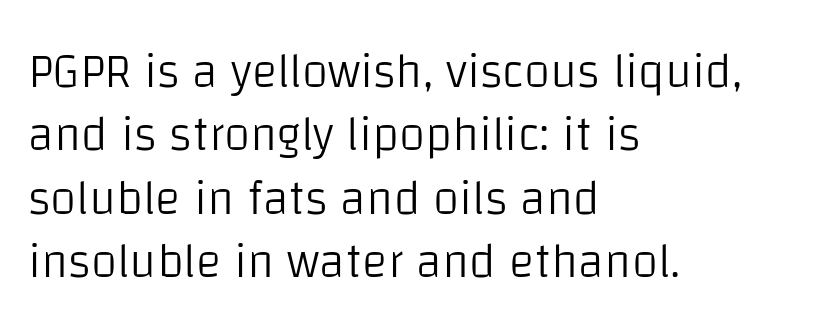
Q: Is the text bold? A: No.
Q: Is the text italic (slanted)? A: No, it is upright.
Q: Is the typeface a serif or a sans-serif typeface? A: Sans-serif.
Q: Is the text underlined? A: No.
Q: How is the paragraph aligned? A: Left-aligned.
Q: Is the spacing between letters normal or unusually wide? A: Normal.
Q: Is the spacing between lines tight, normal or loose? A: Normal.
Q: Width (condensed, normal, or wide)? A: Normal.
Q: Stroke contrast? A: Low.
Q: x-height? A: Large.
Q: Monospaced? A: No.
